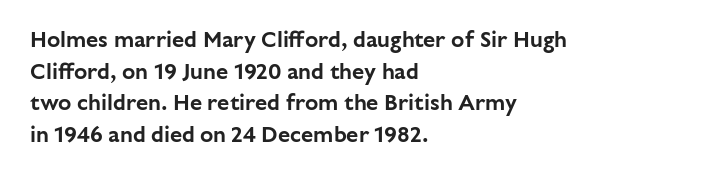
Q: Is the text italic (slanted)? A: No, it is upright.
Q: Is the text underlined? A: No.
Q: How is the paragraph aligned? A: Left-aligned.
Q: Is the spacing between letters normal or unusually wide? A: Normal.
Q: Is the spacing between lines tight, normal or loose? A: Normal.
